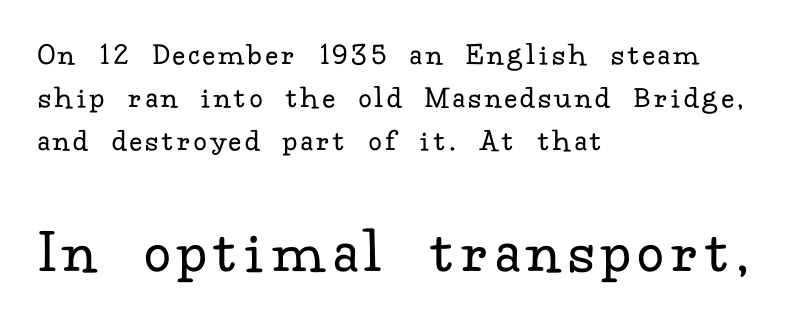
Q: Is the text bold? A: No.
Q: Is the text italic (slanted)? A: No, it is upright.
Q: Is the typeface a serif or a sans-serif typeface? A: Serif.
Q: Is the text underlined? A: No.
Q: How is the paragraph aligned? A: Left-aligned.
Q: Is the spacing between lines tight, normal or loose? A: Normal.
Q: Which block of text is set in a larger size, the first (top) or the second (bottom)? A: The second (bottom) one.
Q: Width (condensed, normal, or wide)? A: Normal.
Q: Stroke contrast? A: Low.
Q: x-height? A: Small.
Q: Monospaced? A: No.
